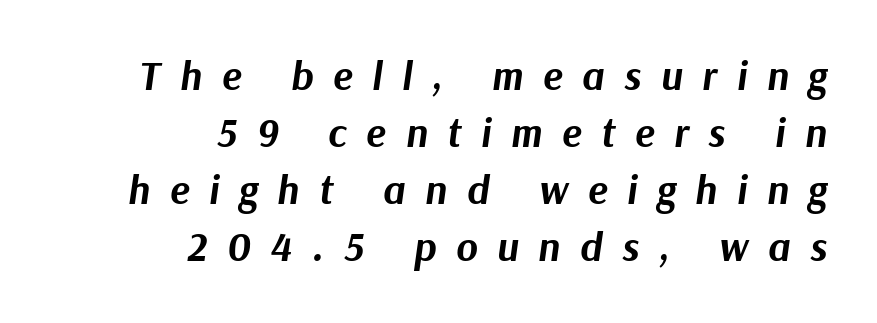
{"italic": "yes", "lean": "right", "slant_degrees": 9, "bold": "yes", "weight": "bold", "width": "normal", "stroke_contrast": "medium", "x_height": "medium", "monospaced": "no", "underline": "no", "align": "right", "line_spacing": "normal", "line_spacing_ratio": 1.39, "letter_spacing": "wide", "letter_spacing_em": 0.48, "glyph_px": 41}
